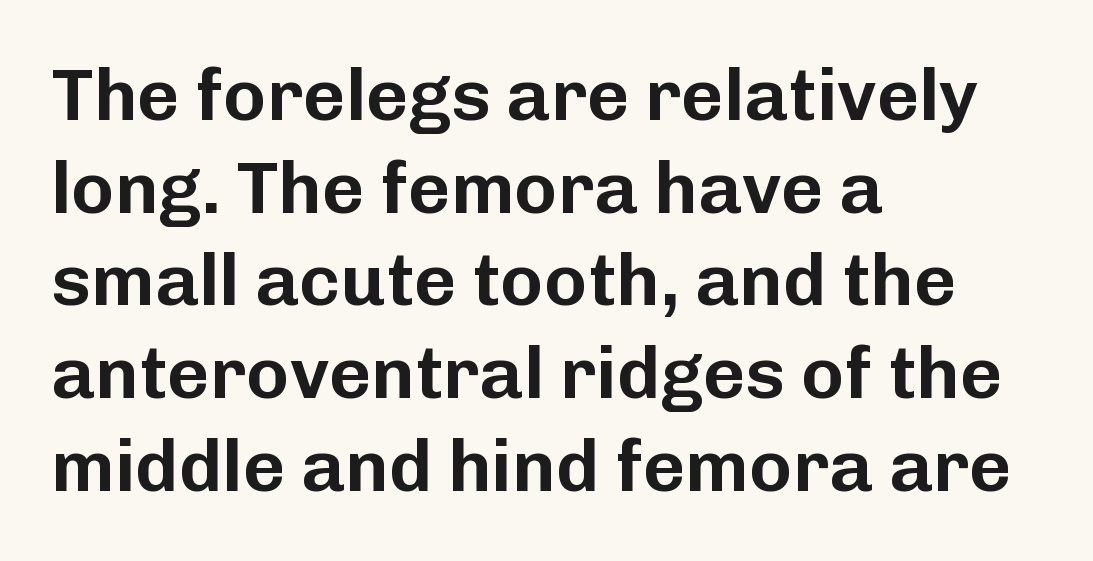
Q: Is the text italic (slanted)? A: No, it is upright.
Q: Is the typeface a serif or a sans-serif typeface? A: Sans-serif.
Q: Is the text underlined? A: No.
Q: How is the paragraph aligned? A: Left-aligned.
Q: Is the spacing between letters normal or unusually wide? A: Normal.
Q: Is the spacing between lines tight, normal or loose? A: Normal.
Q: Width (condensed, normal, or wide)? A: Normal.
Q: Stroke contrast? A: Low.
Q: x-height? A: Medium.
Q: Monospaced? A: No.
